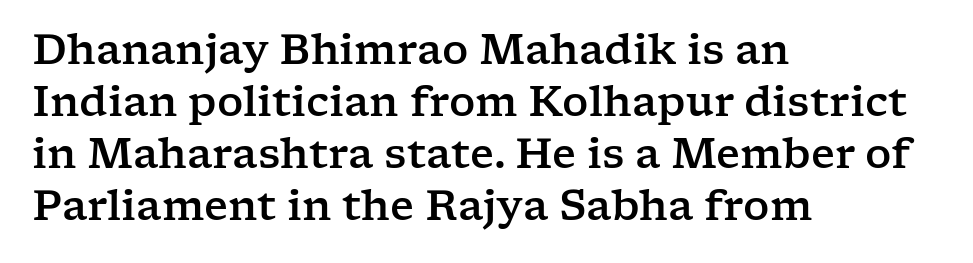
The image shows 41 px wide serif type, upright; set left-aligned, normal line spacing (1.27x), normal letter spacing, not underlined; low stroke contrast and a medium x-height.
